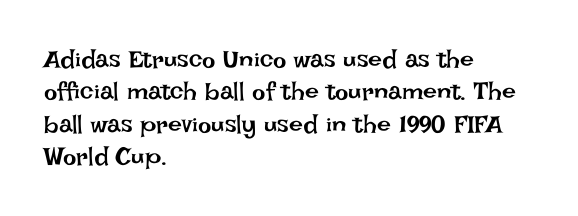
The words here are not underlined. Whoever set this chose a conventional vertical rhythm. Honestly, the letter spacing is just normal — you wouldn't notice it. Tall strokes in this sample are plumb rather than angled. Compared with a centered layout, this one pins lines to the left instead. The weight tops out at a normal text grade.
